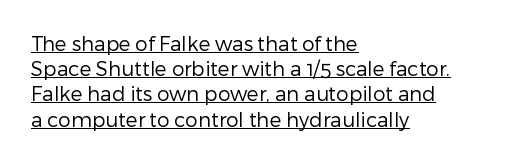
The image shows 20 px text type, upright; set left-aligned, normal line spacing (1.26x), normal letter spacing, underlined.
